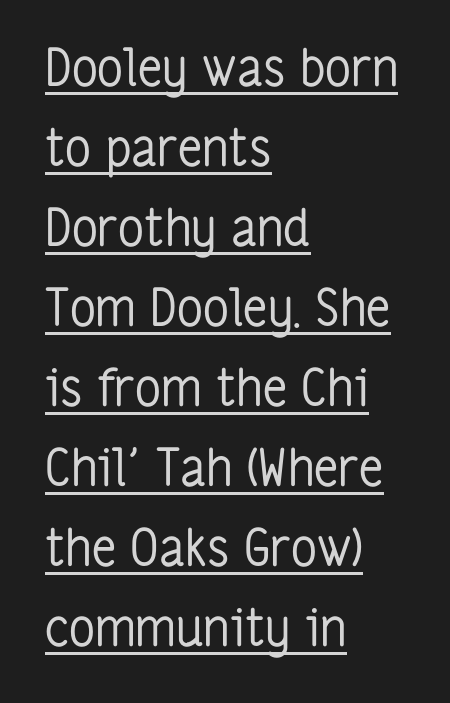
The image shows 51 px regular-weight, condensed sans-serif type, upright; set left-aligned, normal line spacing (1.57x), normal letter spacing, underlined; low stroke contrast and a medium x-height.
